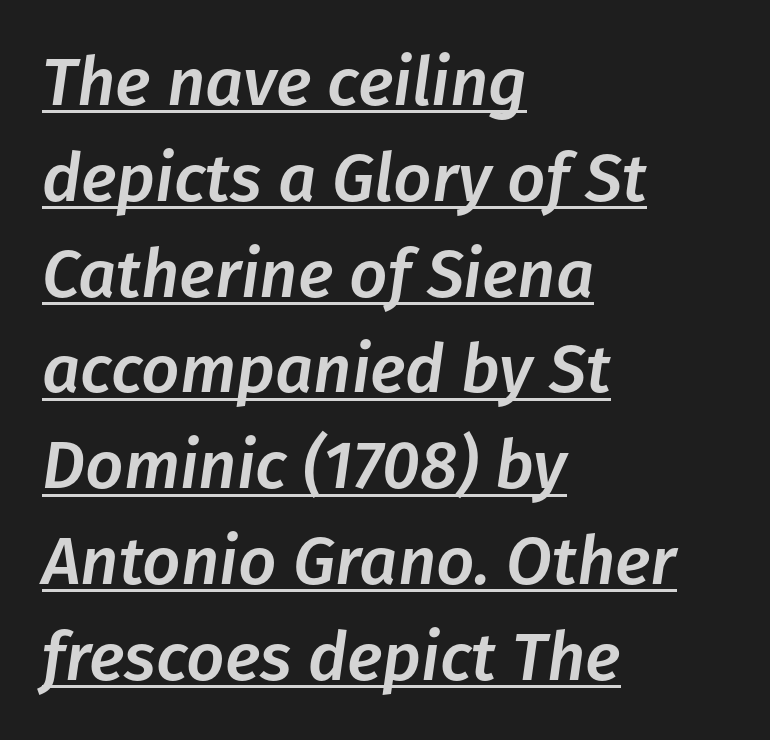
{"italic": "yes", "lean": "right", "slant_degrees": 8, "width": "normal", "stroke_contrast": "low", "x_height": "medium", "monospaced": "no", "underline": "yes", "align": "left", "line_spacing": "normal", "line_spacing_ratio": 1.43, "letter_spacing": "normal", "letter_spacing_em": 0.0, "glyph_px": 67}
